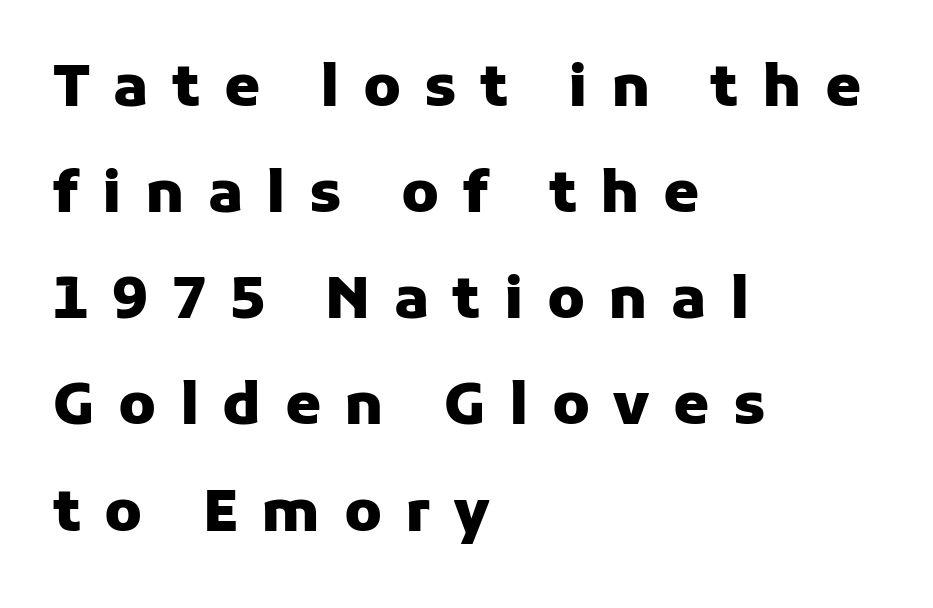
{"serif": "no", "italic": "no", "bold": "yes", "weight": "heavy", "width": "normal", "stroke_contrast": "low", "x_height": "medium", "monospaced": "no", "underline": "no", "align": "left", "line_spacing_ratio": 1.83, "letter_spacing": "wide", "letter_spacing_em": 0.4, "glyph_px": 58}
